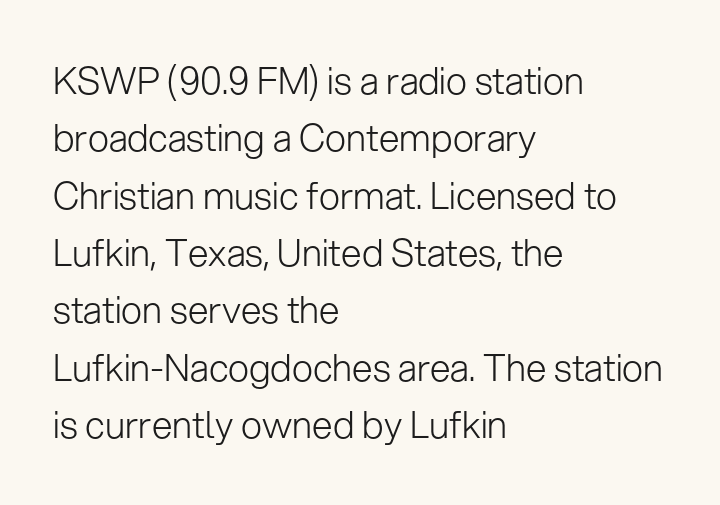
Descenders are the only things crossing below the line. Unlike a traditional serif, this face leaves its strokes unadorned. Every row of glyphs begins at an identical x-position on the left. The face used here is proportionally spaced, like ordinary book or web type.
